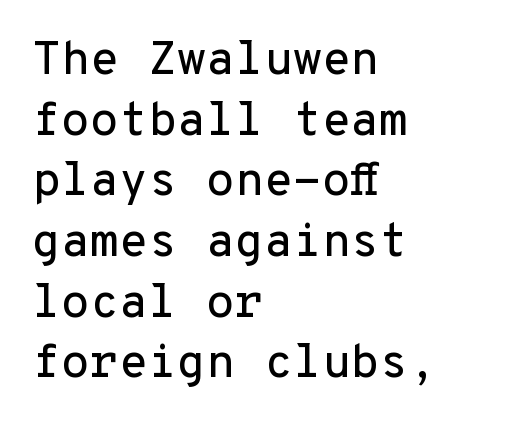
Q: Is the text italic (slanted)? A: No, it is upright.
Q: Is the typeface a serif or a sans-serif typeface? A: Sans-serif.
Q: Is the text underlined? A: No.
Q: How is the paragraph aligned? A: Left-aligned.
Q: Is the spacing between letters normal or unusually wide? A: Normal.
Q: Is the spacing between lines tight, normal or loose? A: Normal.
Q: Width (condensed, normal, or wide)? A: Normal.
Q: Stroke contrast? A: Low.
Q: x-height? A: Medium.
Q: Monospaced? A: Yes.
